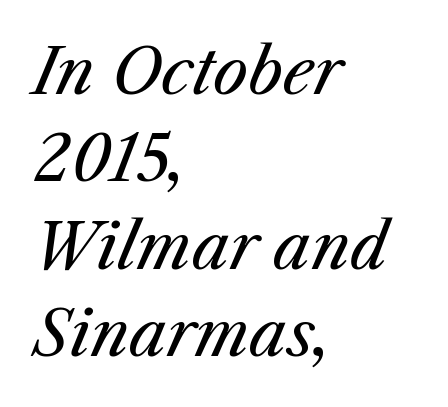
Q: Is the text bold? A: No.
Q: Is the text italic (slanted)? A: Yes, it leans right by about 25 degrees.
Q: Is the text underlined? A: No.
Q: How is the paragraph aligned? A: Left-aligned.
Q: Is the spacing between letters normal or unusually wide? A: Normal.
Q: Is the spacing between lines tight, normal or loose? A: Normal.
Q: Width (condensed, normal, or wide)? A: Normal.
Q: Stroke contrast? A: Medium.
Q: x-height? A: Medium.
Q: Monospaced? A: No.
